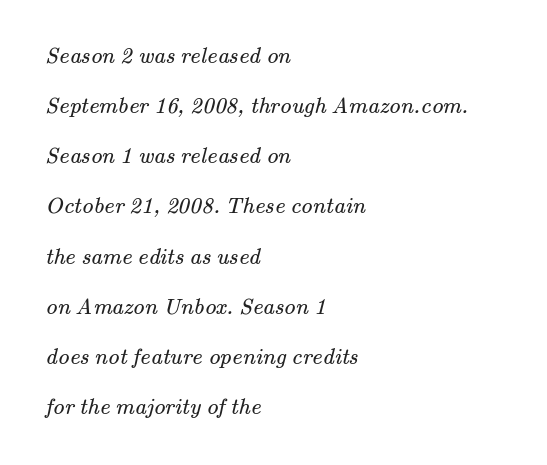
The image shows 23 px text type; set left-aligned, loose line spacing (2.18x), normal letter spacing, not underlined.
